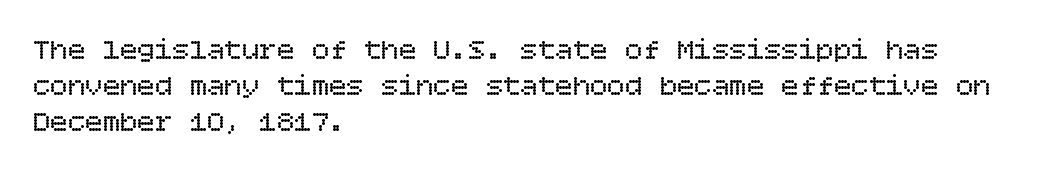
The image shows 29 px regular-weight type, upright; set left-aligned, normal line spacing (1.25x), normal letter spacing, not underlined; low stroke contrast and a large x-height.
